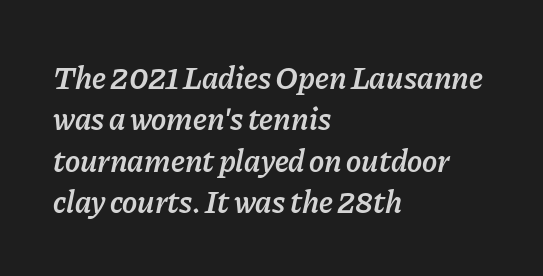
{"italic": "yes", "lean": "right", "slant_degrees": 11, "bold": "semi", "weight": "semibold", "width": "normal", "stroke_contrast": "low", "x_height": "medium", "monospaced": "no", "underline": "no", "align": "left", "line_spacing": "normal", "line_spacing_ratio": 1.29, "letter_spacing": "normal", "letter_spacing_em": 0.0, "glyph_px": 32}
